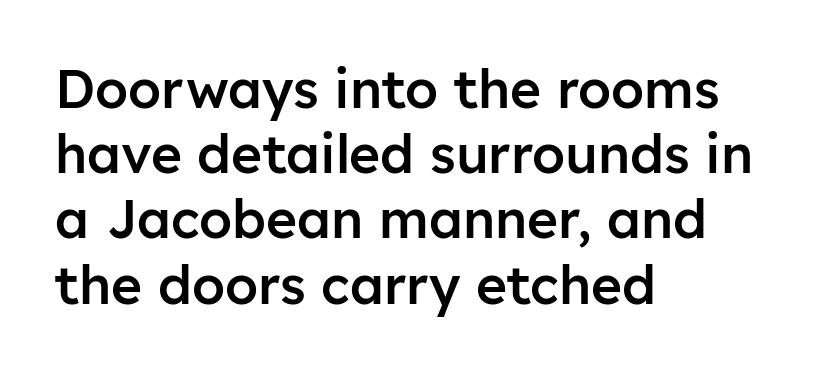
The image shows 53 px semibold sans-serif type, upright; set left-aligned, line spacing 1.23x, normal letter spacing, not underlined; low stroke contrast and a medium x-height.
